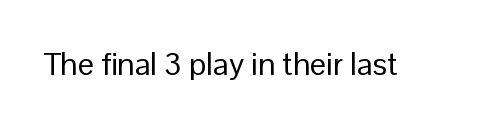
{"serif": "no", "italic": "no", "bold": "no", "weight": "regular", "width": "normal", "stroke_contrast": "low", "x_height": "medium", "monospaced": "no", "underline": "no", "letter_spacing": "normal", "letter_spacing_em": 0.0, "glyph_px": 32}
